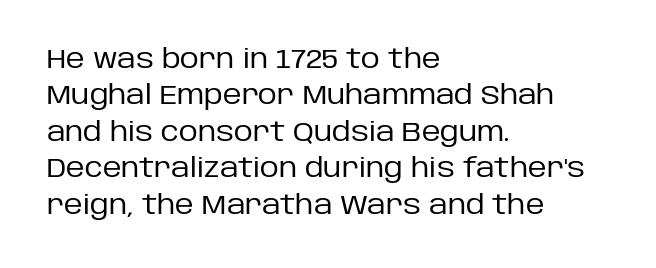
Q: Is the text bold? A: No.
Q: Is the text italic (slanted)? A: No, it is upright.
Q: Is the text underlined? A: No.
Q: How is the paragraph aligned? A: Left-aligned.
Q: Is the spacing between letters normal or unusually wide? A: Normal.
Q: Is the spacing between lines tight, normal or loose? A: Normal.
